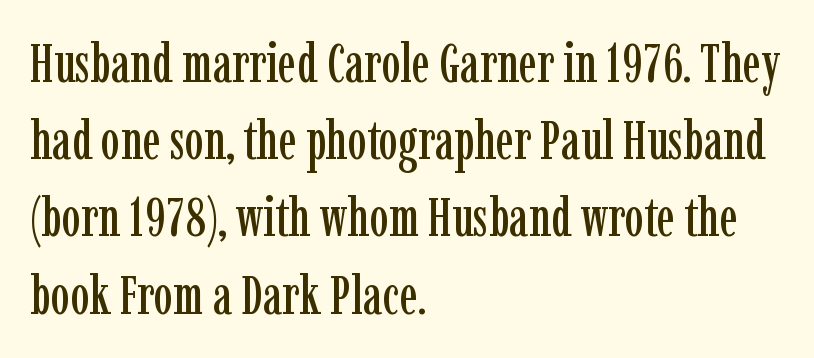
Q: Is the text italic (slanted)? A: No, it is upright.
Q: Is the typeface a serif or a sans-serif typeface? A: Serif.
Q: Is the text underlined? A: No.
Q: How is the paragraph aligned? A: Left-aligned.
Q: Is the spacing between letters normal or unusually wide? A: Normal.
Q: Is the spacing between lines tight, normal or loose? A: Normal.
Q: Width (condensed, normal, or wide)? A: Condensed.
Q: Stroke contrast? A: Low.
Q: x-height? A: Medium.
Q: Monospaced? A: No.
